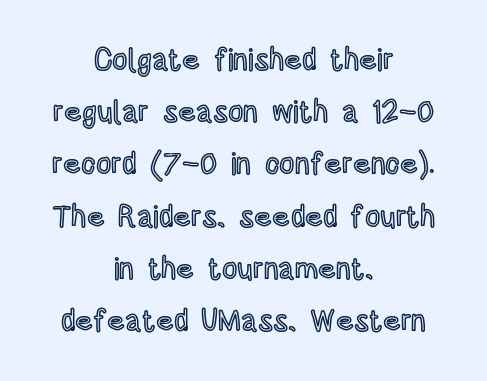
The image shows 30 px condensed type, upright; set centered, line spacing 1.74x, normal letter spacing, not underlined; a large x-height.
